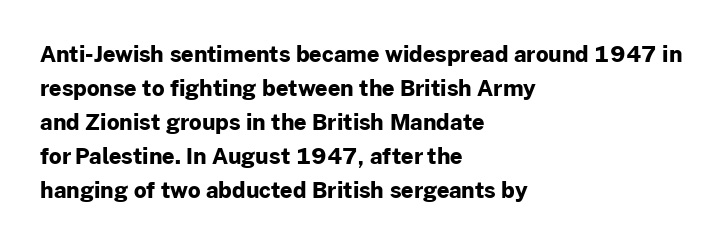
Q: Is the text bold? A: Yes.
Q: Is the text italic (slanted)? A: No, it is upright.
Q: Is the text underlined? A: No.
Q: How is the paragraph aligned? A: Left-aligned.
Q: Is the spacing between letters normal or unusually wide? A: Normal.
Q: Is the spacing between lines tight, normal or loose? A: Normal.
